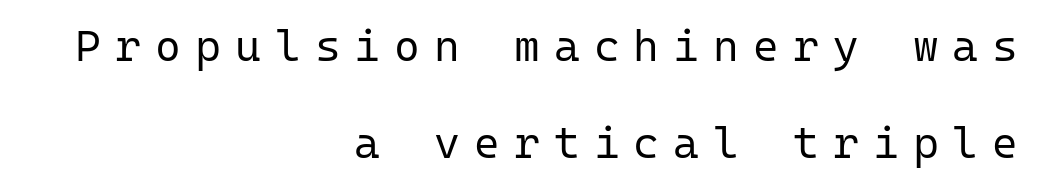
Notice the wide empty band between every row — that's loose leading. The axis of the letterforms is exactly vertical. The baseline area is clear. Short note: letters widely spaced. Is this a sans? Yes — the strokes have no serifs. The passage is arranged like a letterhead date or caption credit — flush right.
